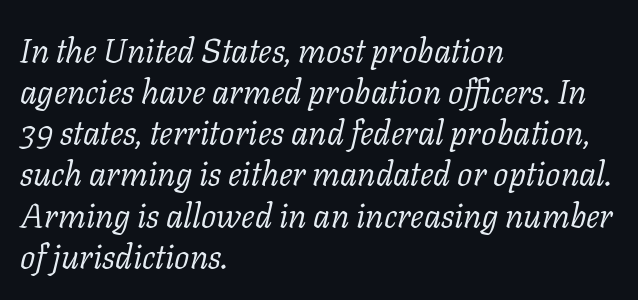
The image shows 34 px light serif type, italic (leaning right); set left-aligned, line spacing 1.21x, normal letter spacing, not underlined; low stroke contrast and a medium x-height.
